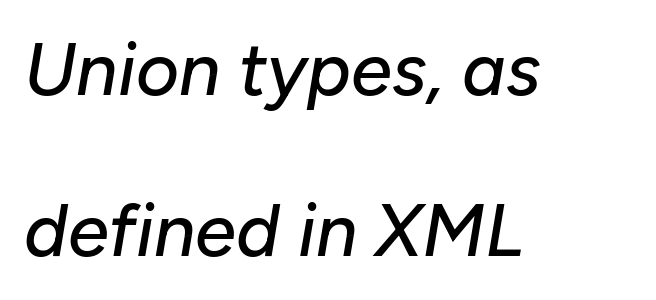
{"italic": "yes", "lean": "right", "slant_degrees": 10, "width": "normal", "stroke_contrast": "low", "x_height": "medium", "monospaced": "no", "underline": "no", "align": "left", "line_spacing": "loose", "line_spacing_ratio": 2.18, "letter_spacing": "normal", "letter_spacing_em": 0.0, "glyph_px": 74}
